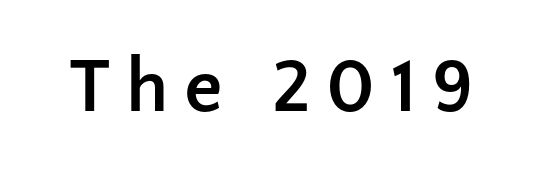
The image shows 77 px semibold sans-serif type, upright; set unusually wide letter spacing (+0.2 em), not underlined; low stroke contrast and a medium x-height.
